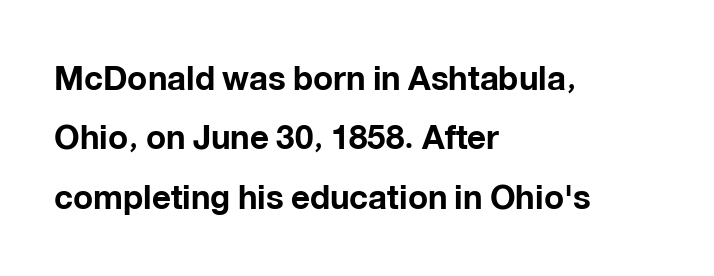
The image shows 33 px bold sans-serif type, upright; set left-aligned, line spacing 1.8x, normal letter spacing, not underlined; low stroke contrast and a medium x-height.
